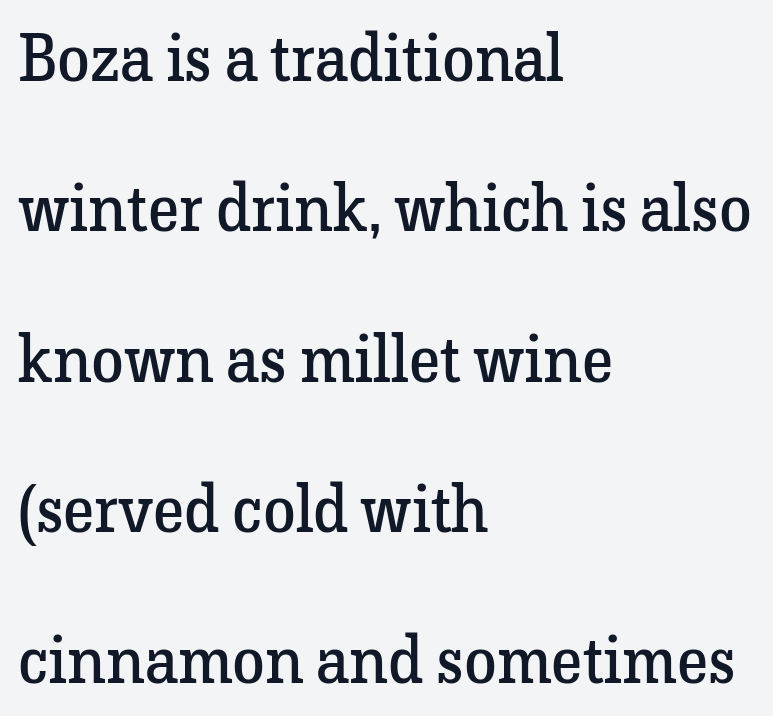
Proportional: the letters do not fall into vertical columns. Spacing between characters is what you'd get straight out of the box. Leftover space on each line is placed entirely after the last word. Unbolded letterforms with no extra heft. One glance says open: line gaps are wider than usual. Honestly, there is no underline to notice here at all.
